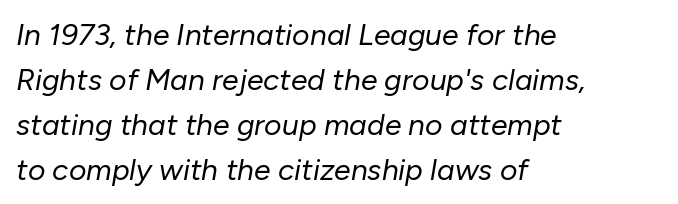
The image shows 30 px regular-weight type, italic (leaning right); set left-aligned, normal line spacing (1.5x), normal letter spacing, not underlined; low stroke contrast and a medium x-height.
